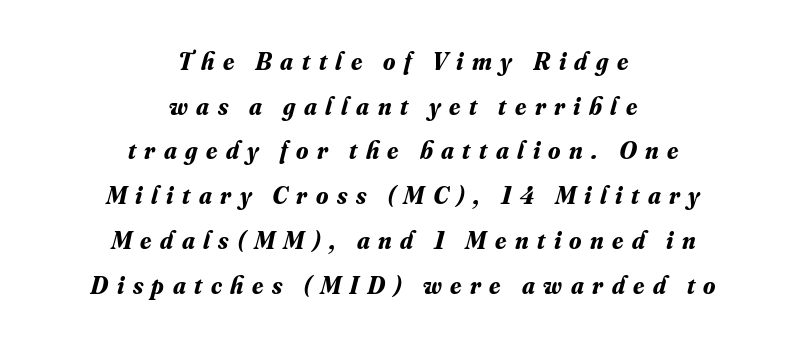
{"italic": "yes", "lean": "right", "slant_degrees": 16, "bold": "yes", "underline": "no", "align": "center", "line_spacing_ratio": 1.79, "letter_spacing": "wide", "letter_spacing_em": 0.34, "glyph_px": 25}
